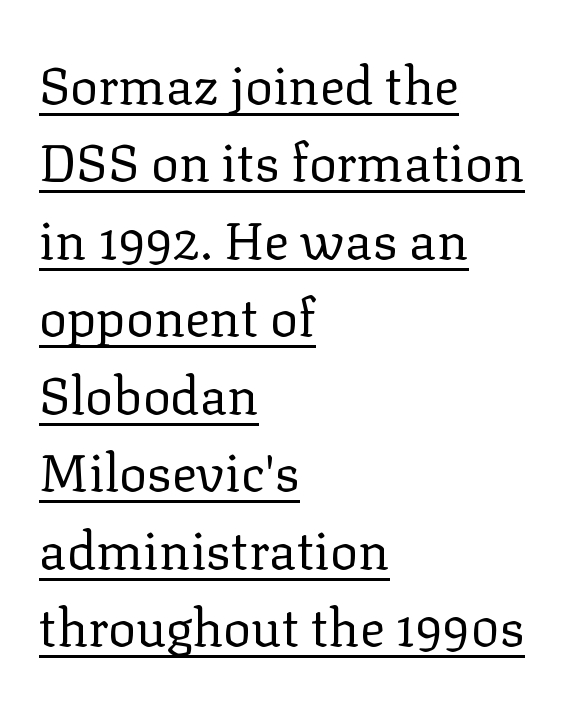
The image shows 52 px regular-weight serif type, upright; set left-aligned, normal line spacing (1.49x), normal letter spacing, underlined; low stroke contrast and a medium x-height.
